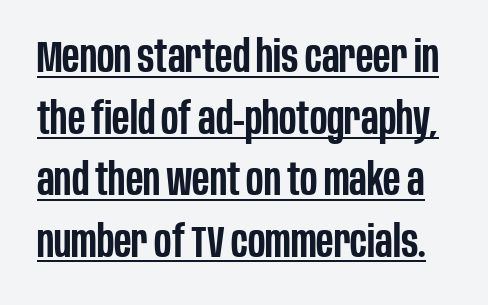
The image shows 44 px semibold, condensed sans-serif type, upright; set normal line spacing (1.4x), normal letter spacing, underlined; low stroke contrast and a large x-height.
